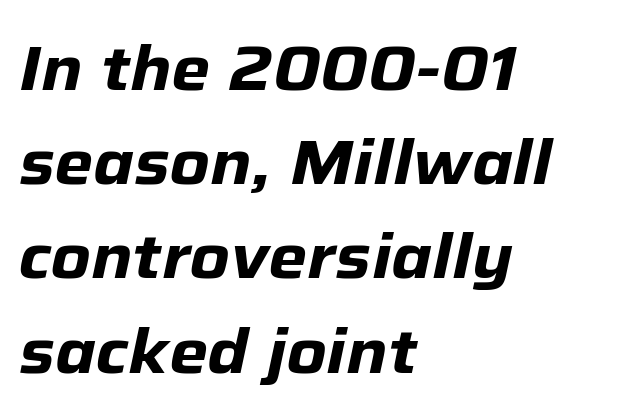
Q: Is the text bold? A: Yes.
Q: Is the text italic (slanted)? A: Yes, it leans right by about 12 degrees.
Q: Is the text underlined? A: No.
Q: How is the paragraph aligned? A: Left-aligned.
Q: Is the spacing between letters normal or unusually wide? A: Normal.
Q: Is the spacing between lines tight, normal or loose? A: Normal.
Q: Width (condensed, normal, or wide)? A: Normal.
Q: Stroke contrast? A: Low.
Q: x-height? A: Medium.
Q: Monospaced? A: No.
